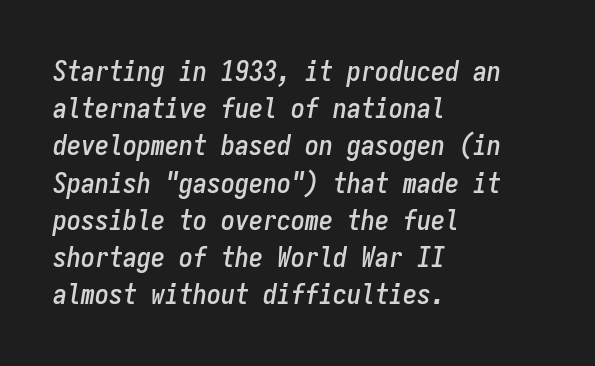
Q: Is the text italic (slanted)? A: Yes, it leans right by about 9 degrees.
Q: Is the text underlined? A: No.
Q: How is the paragraph aligned? A: Left-aligned.
Q: Is the spacing between letters normal or unusually wide? A: Normal.
Q: Is the spacing between lines tight, normal or loose? A: Normal.
Q: Width (condensed, normal, or wide)? A: Condensed.
Q: Stroke contrast? A: Low.
Q: x-height? A: Medium.
Q: Monospaced? A: Yes.
